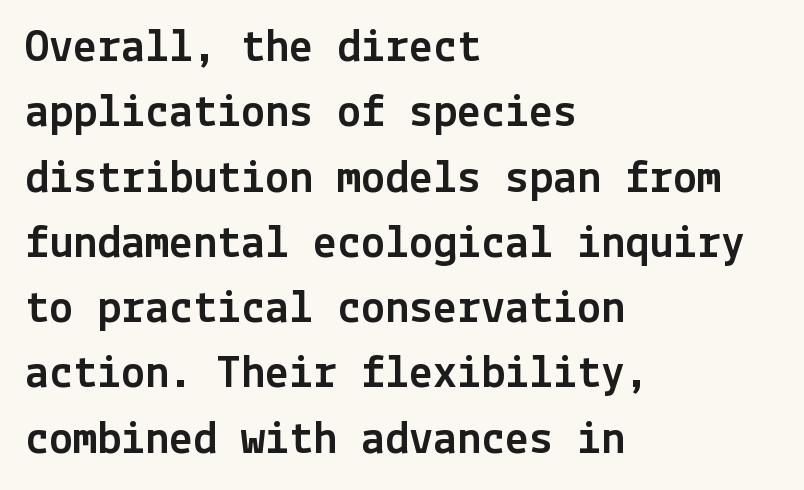
The image shows 48 px sans-serif type, upright; set left-aligned, normal line spacing (1.36x), normal letter spacing, not underlined; a medium x-height.
